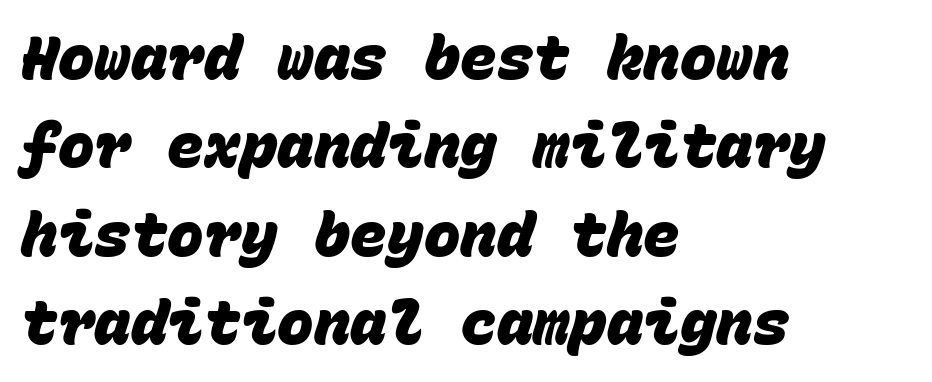
The image shows 61 px heavy sans-serif type, monospaced; set left-aligned, normal line spacing (1.45x), normal letter spacing, not underlined; low stroke contrast and a large x-height.
